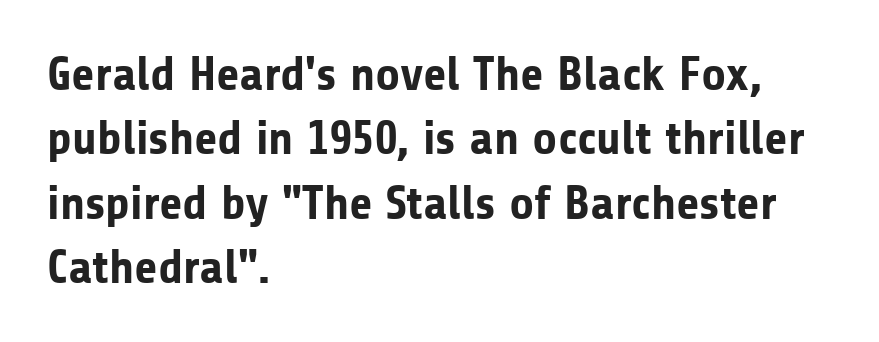
Q: Is the text bold? A: Yes.
Q: Is the text italic (slanted)? A: No, it is upright.
Q: Is the typeface a serif or a sans-serif typeface? A: Sans-serif.
Q: Is the text underlined? A: No.
Q: How is the paragraph aligned? A: Left-aligned.
Q: Is the spacing between letters normal or unusually wide? A: Normal.
Q: Is the spacing between lines tight, normal or loose? A: Normal.
Q: Width (condensed, normal, or wide)? A: Normal.
Q: Stroke contrast? A: Low.
Q: x-height? A: Medium.
Q: Monospaced? A: No.
